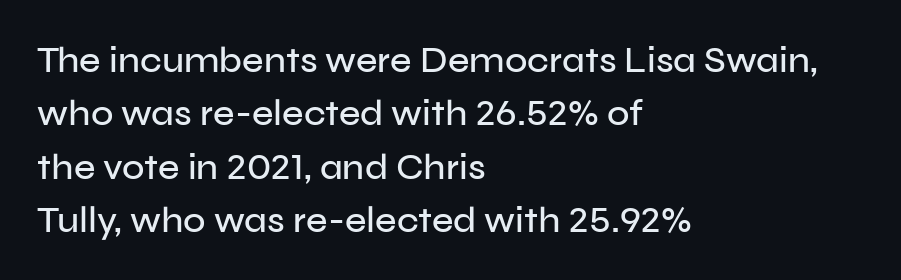
Q: Is the text italic (slanted)? A: No, it is upright.
Q: Is the typeface a serif or a sans-serif typeface? A: Sans-serif.
Q: Is the text underlined? A: No.
Q: How is the paragraph aligned? A: Left-aligned.
Q: Is the spacing between letters normal or unusually wide? A: Normal.
Q: Is the spacing between lines tight, normal or loose? A: Normal.
Q: Width (condensed, normal, or wide)? A: Normal.
Q: Stroke contrast? A: Low.
Q: x-height? A: Medium.
Q: Monospaced? A: No.
